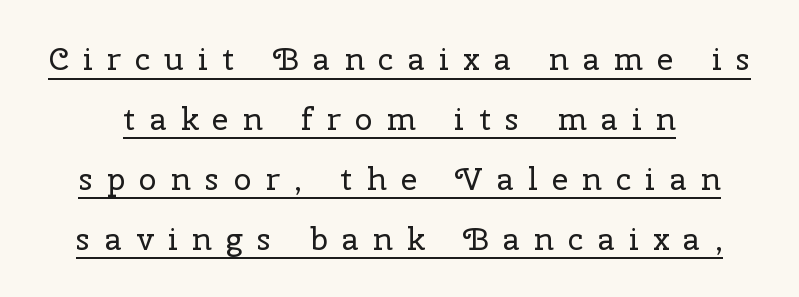
{"serif": "yes", "italic": "no", "bold": "no", "weight": "regular", "width": "normal", "stroke_contrast": "low", "x_height": "medium", "monospaced": "no", "underline": "yes", "line_spacing_ratio": 1.87, "letter_spacing": "wide", "letter_spacing_em": 0.45, "glyph_px": 32}
